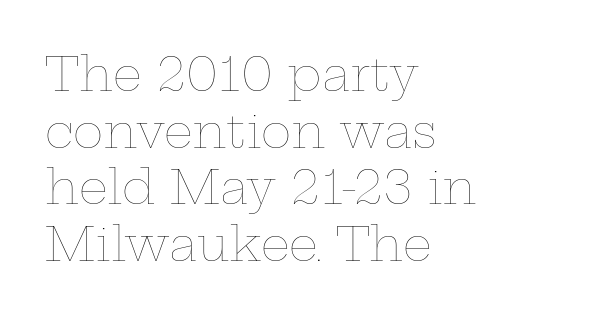
{"italic": "no", "bold": "no", "weight": "thin", "width": "wide", "stroke_contrast": "low", "x_height": "medium", "monospaced": "no", "underline": "no", "align": "left", "line_spacing_ratio": 1.23, "letter_spacing": "normal", "letter_spacing_em": 0.0, "glyph_px": 46}
